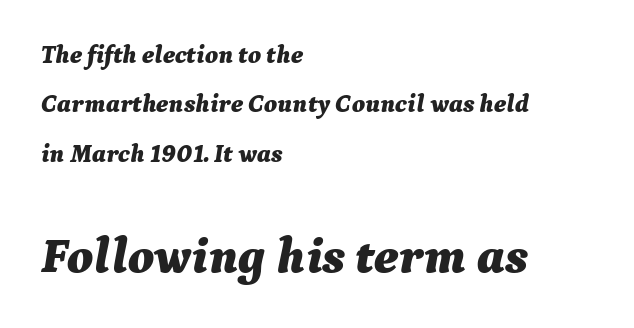
{"italic": "yes", "lean": "right", "slant_degrees": 9, "bold": "yes", "weight": "bold", "width": "normal", "stroke_contrast": "medium", "x_height": "medium", "monospaced": "no", "underline": "no", "align": "left", "line_spacing": "loose", "line_spacing_ratio": 1.98, "letter_spacing": "normal", "letter_spacing_em": 0.0, "larger_block": "second", "size_ratio": 2.0, "glyph_px": 50}
